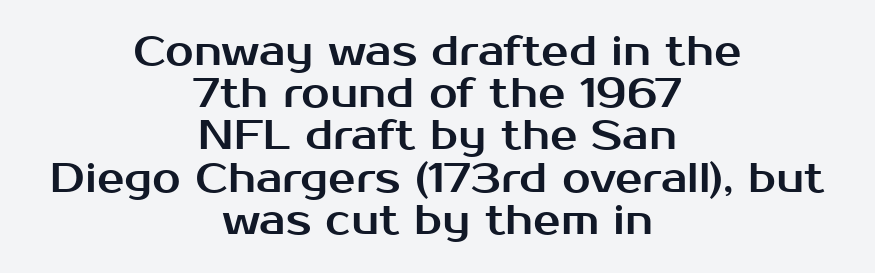
Q: Is the text italic (slanted)? A: No, it is upright.
Q: Is the typeface a serif or a sans-serif typeface? A: Sans-serif.
Q: Is the text underlined? A: No.
Q: How is the paragraph aligned? A: Centered.
Q: Is the spacing between letters normal or unusually wide? A: Normal.
Q: Is the spacing between lines tight, normal or loose? A: Tight.
Q: Width (condensed, normal, or wide)? A: Normal.
Q: Stroke contrast? A: Medium.
Q: x-height? A: Medium.
Q: Monospaced? A: No.
